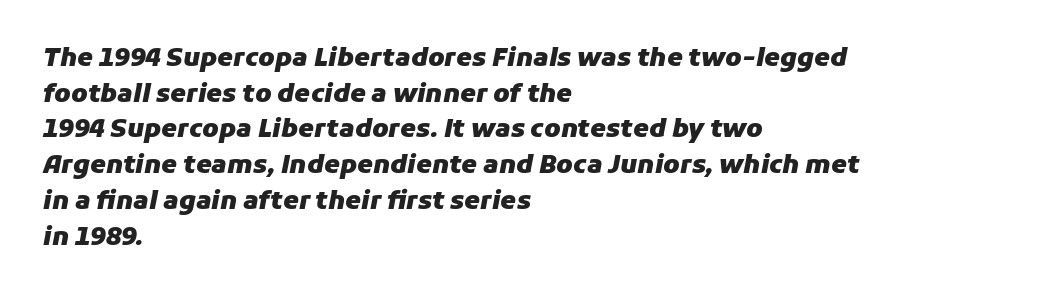
When letters slant like this, we call the style italic. The strip under each line holds only bare page. The characters look thick and weighty, a clear bold. Line beginnings align vertically; line endings do not. Baseline-to-baseline distance is the conventional proportion of letter height. Glyph-to-glyph distance matches everyday printed text.
